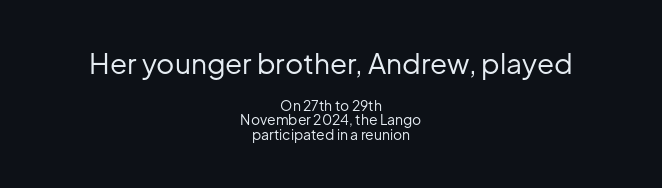
Q: Is the text bold? A: No.
Q: Is the text italic (slanted)? A: No, it is upright.
Q: Is the typeface a serif or a sans-serif typeface? A: Sans-serif.
Q: Is the text underlined? A: No.
Q: How is the paragraph aligned? A: Centered.
Q: Is the spacing between letters normal or unusually wide? A: Normal.
Q: Is the spacing between lines tight, normal or loose? A: Tight.
Q: Which block of text is set in a larger size, the first (top) or the second (bottom)? A: The first (top) one.
Q: Width (condensed, normal, or wide)? A: Normal.
Q: Stroke contrast? A: Low.
Q: x-height? A: Medium.
Q: Monospaced? A: No.
